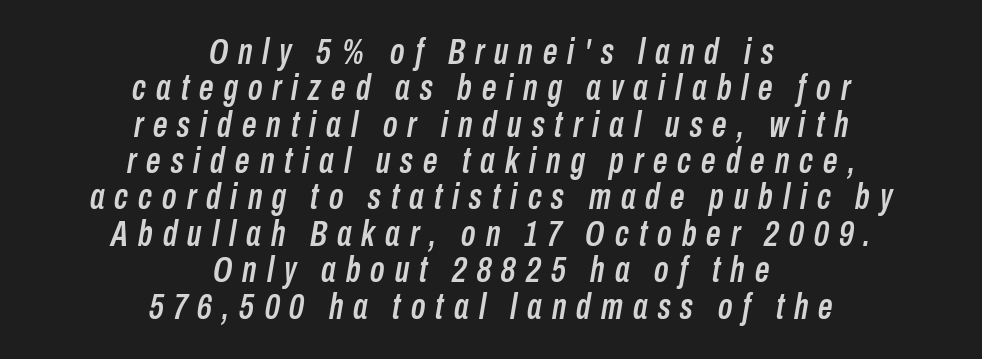
Q: Is the text italic (slanted)? A: Yes, it leans right by about 10 degrees.
Q: Is the text underlined? A: No.
Q: How is the paragraph aligned? A: Centered.
Q: Is the spacing between letters normal or unusually wide? A: Unusually wide.
Q: Is the spacing between lines tight, normal or loose? A: Tight.
Q: Width (condensed, normal, or wide)? A: Condensed.
Q: Stroke contrast? A: Low.
Q: x-height? A: Medium.
Q: Monospaced? A: No.
